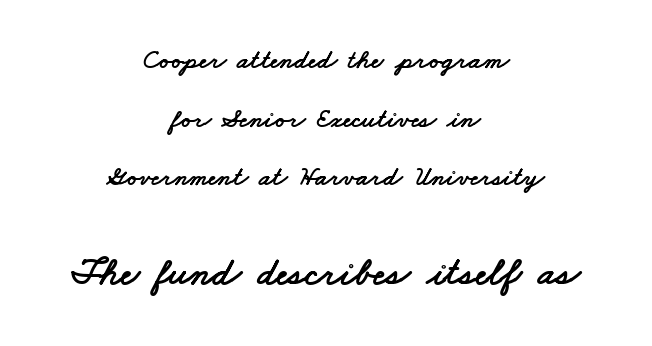
Q: Is the typeface a serif or a sans-serif typeface? A: Sans-serif.
Q: Is the text underlined? A: No.
Q: How is the paragraph aligned? A: Centered.
Q: Is the spacing between letters normal or unusually wide? A: Normal.
Q: Is the spacing between lines tight, normal or loose? A: Loose.
Q: Which block of text is set in a larger size, the first (top) or the second (bottom)? A: The second (bottom) one.
Q: Width (condensed, normal, or wide)? A: Wide.
Q: Stroke contrast? A: Low.
Q: x-height? A: Small.
Q: Monospaced? A: No.
